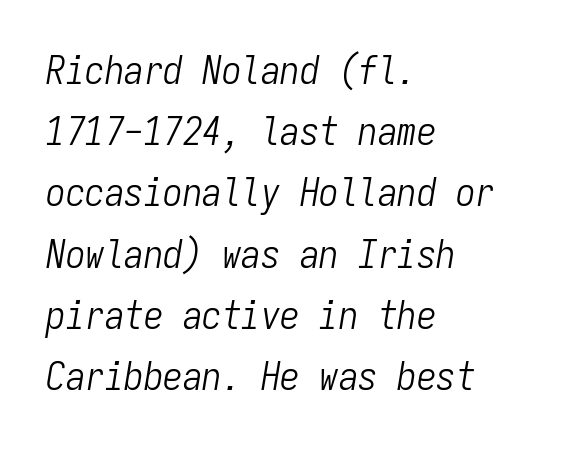
The image shows 39 px light, condensed type, italic (leaning right), monospaced; set left-aligned, normal line spacing (1.57x), normal letter spacing, not underlined; low stroke contrast and a medium x-height.
